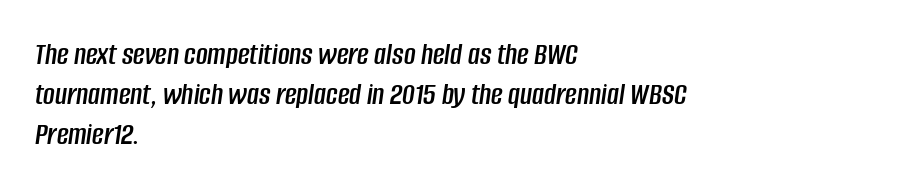
{"italic": "yes", "lean": "right", "slant_degrees": 8, "width": "condensed", "stroke_contrast": "low", "x_height": "large", "monospaced": "no", "underline": "no", "align": "left", "line_spacing": "normal", "line_spacing_ratio": 1.25, "letter_spacing": "normal", "letter_spacing_em": 0.0, "glyph_px": 32}
